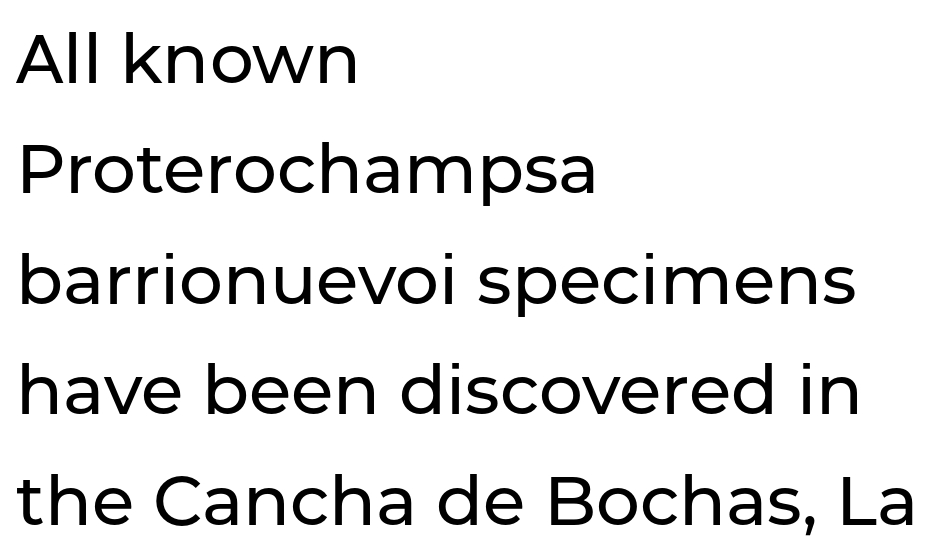
Q: Is the text italic (slanted)? A: No, it is upright.
Q: Is the typeface a serif or a sans-serif typeface? A: Sans-serif.
Q: Is the text underlined? A: No.
Q: How is the paragraph aligned? A: Left-aligned.
Q: Is the spacing between letters normal or unusually wide? A: Normal.
Q: Is the spacing between lines tight, normal or loose? A: Normal.
Q: Width (condensed, normal, or wide)? A: Normal.
Q: Stroke contrast? A: Low.
Q: x-height? A: Medium.
Q: Monospaced? A: No.
